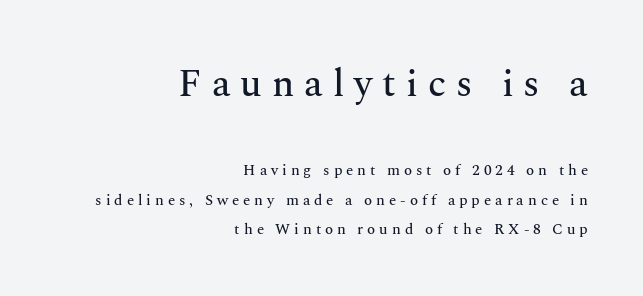
{"serif": "yes", "italic": "no", "width": "normal", "stroke_contrast": "medium", "x_height": "medium", "monospaced": "no", "underline": "no", "align": "right", "line_spacing": "loose", "line_spacing_ratio": 1.95, "letter_spacing": "wide", "letter_spacing_em": 0.26, "larger_block": "first", "size_ratio": 2.53, "glyph_px": 38}
